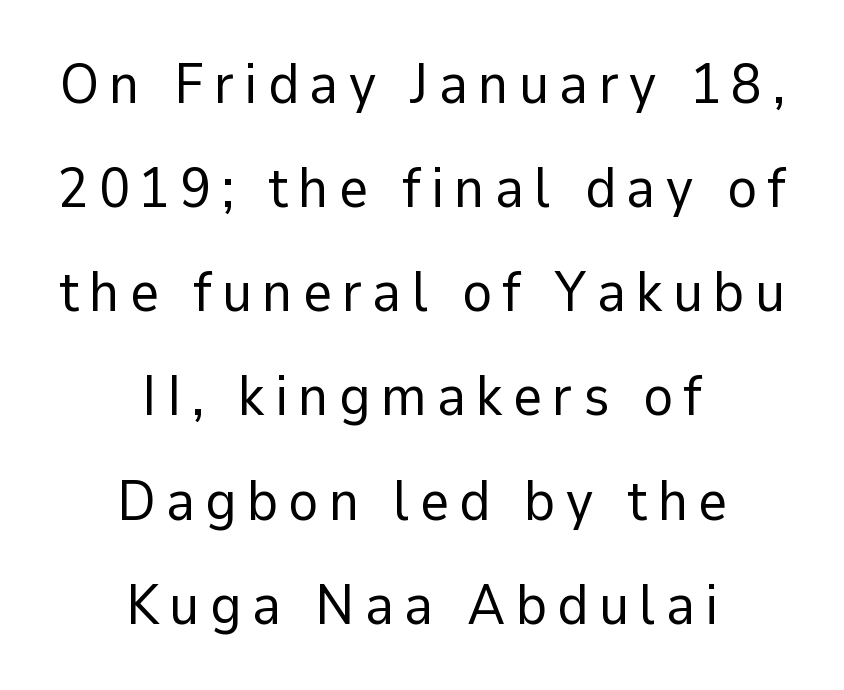
The image shows 56 px regular-weight sans-serif type, upright; set centered, line spacing 1.86x, not underlined; low stroke contrast and a medium x-height.
